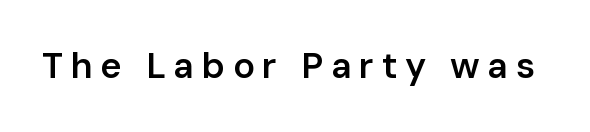
{"serif": "no", "italic": "no", "bold": "semi", "weight": "semibold", "width": "normal", "stroke_contrast": "low", "x_height": "medium", "monospaced": "no", "underline": "no", "letter_spacing": "wide", "letter_spacing_em": 0.21, "glyph_px": 36}
